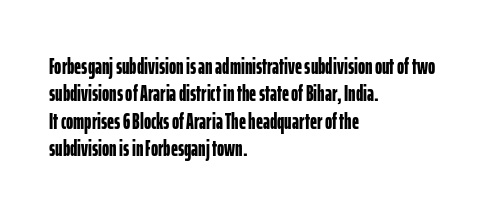
Only glyphs here, with clear space below each row. The type sits square on the baseline with zero lean. Short note: letters normally spaced. Summary of vertical rhythm: regular, with standard interline spacing. Thick stems and heavy bowls — unmistakably bold. Short and long lines alike share a common starting point at left.
